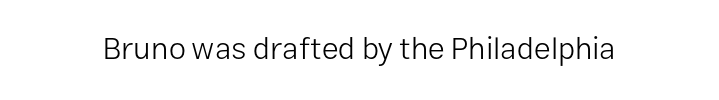
The passage shown is typeset with a sans-serif family. A roman cut, with each character standing at attention. The strip under each line holds only bare page. Caption: face not bold, strokes unweighted.
